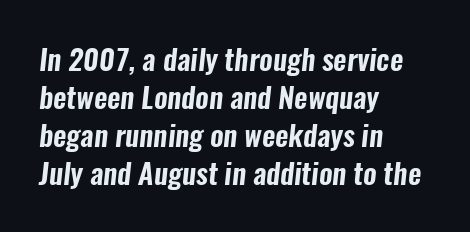
Q: Is the typeface a serif or a sans-serif typeface? A: Sans-serif.
Q: Is the text underlined? A: No.
Q: How is the paragraph aligned? A: Left-aligned.
Q: Is the spacing between letters normal or unusually wide? A: Normal.
Q: Is the spacing between lines tight, normal or loose? A: Normal.
Q: Width (condensed, normal, or wide)? A: Condensed.
Q: Stroke contrast? A: Low.
Q: x-height? A: Medium.
Q: Monospaced? A: No.
